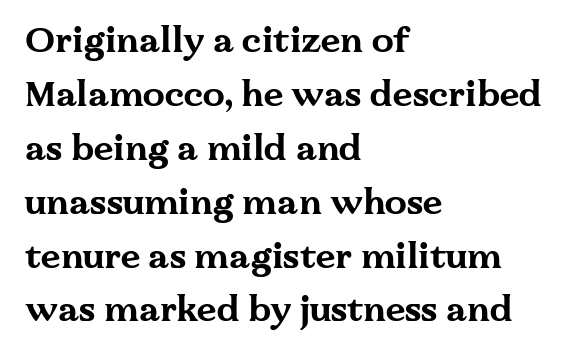
{"serif": "yes", "italic": "no", "bold": "yes", "weight": "bold", "width": "wide", "stroke_contrast": "medium", "x_height": "medium", "monospaced": "no", "underline": "no", "align": "left", "line_spacing": "normal", "line_spacing_ratio": 1.54, "letter_spacing": "normal", "letter_spacing_em": 0.0, "glyph_px": 35}
